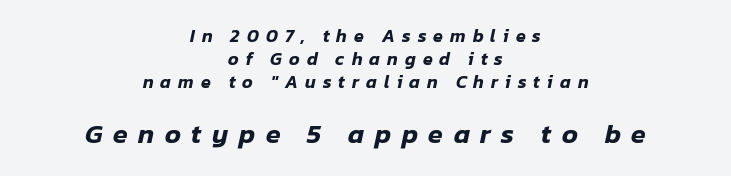
The image shows 27 px text type, italic (leaning right); set centered, normal line spacing (1.28x), unusually wide letter spacing (+0.39 em), not underlined; the second (bottom) block is 1.5x larger.
